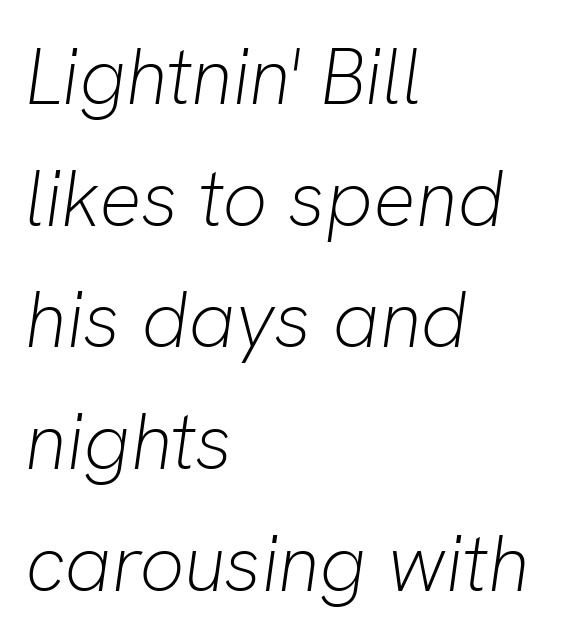
Q: Is the text bold? A: No.
Q: Is the text italic (slanted)? A: Yes, it leans right by about 8 degrees.
Q: Is the text underlined? A: No.
Q: How is the paragraph aligned? A: Left-aligned.
Q: Is the spacing between letters normal or unusually wide? A: Normal.
Q: Is the spacing between lines tight, normal or loose? A: Normal.
Q: Width (condensed, normal, or wide)? A: Normal.
Q: Stroke contrast? A: Low.
Q: x-height? A: Medium.
Q: Monospaced? A: No.
